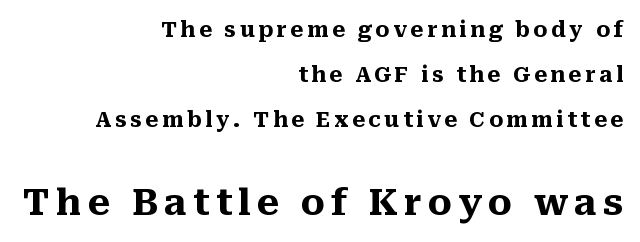
The image shows 36 px heavy serif type, upright; set right-aligned, loose line spacing (2.15x), not underlined; the second (bottom) block is 1.71x larger; medium stroke contrast and a medium x-height.
